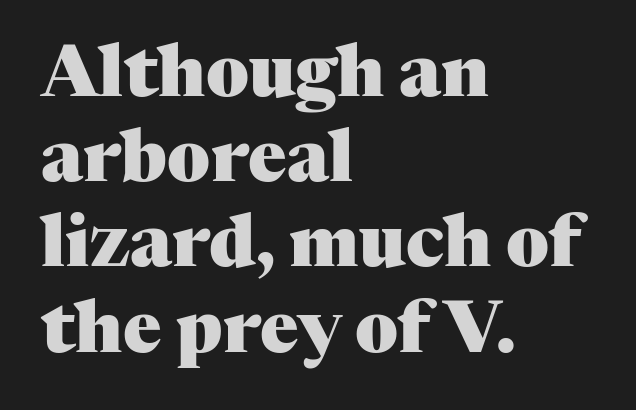
The letters advance in unequal steps, a hallmark of proportional type. Only glyphs here, with clear space below each row. The face used here is seriffed, in the tradition of book romans. The rendering keeps characters at their native spacing.
